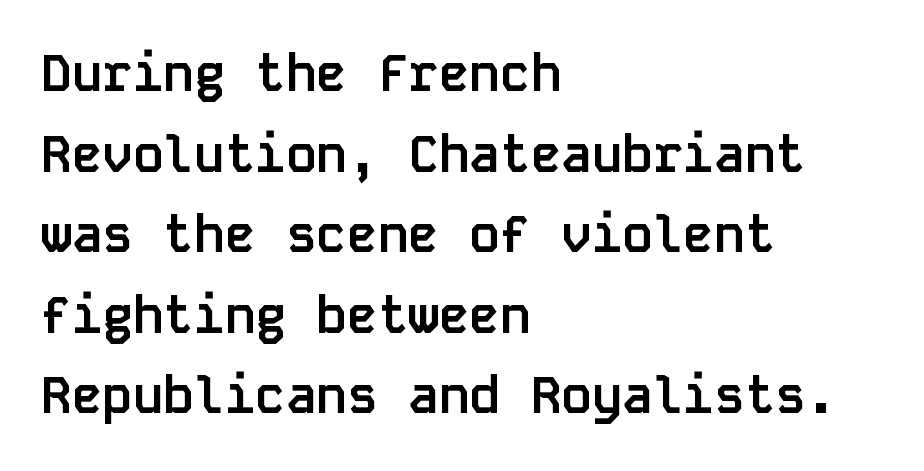
Leftover space on each line is placed entirely after the last word. Heft: maximum for text — a bold. Compared with typical body copy, the letter spacing here is the same. A typesetter would call this monospace, since all characters share one set width. The lettering holds an erect, upright posture throughout.
